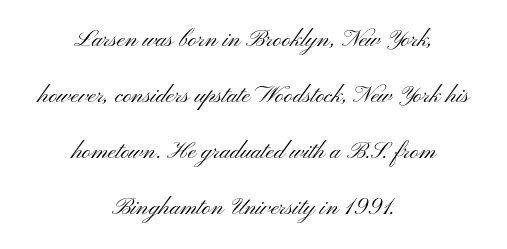
In terms of leading, this rendering errs on the spacious side. Here the glyphs are tracked normally, forming tight word shapes. The setting favours the middle, as headings and verse often do.
